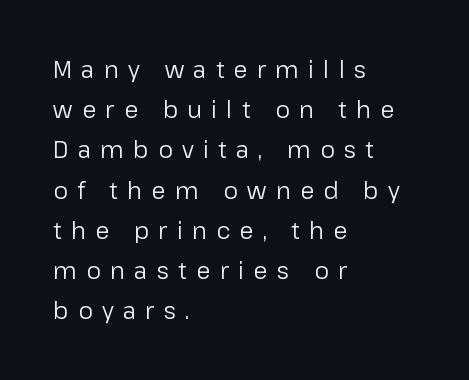
Q: Is the text bold? A: No.
Q: Is the text italic (slanted)? A: No, it is upright.
Q: Is the text underlined? A: No.
Q: How is the paragraph aligned? A: Left-aligned.
Q: Is the spacing between letters normal or unusually wide? A: Unusually wide.
